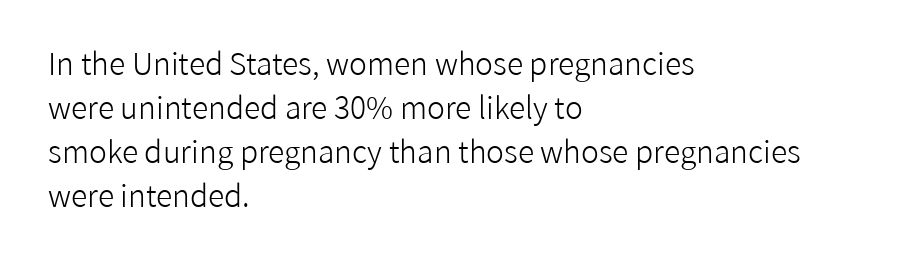
{"serif": "no", "italic": "no", "bold": "no", "weight": "light", "width": "normal", "stroke_contrast": "low", "x_height": "medium", "monospaced": "no", "underline": "no", "align": "left", "line_spacing": "normal", "line_spacing_ratio": 1.47, "letter_spacing": "normal", "letter_spacing_em": 0.0, "glyph_px": 30}
